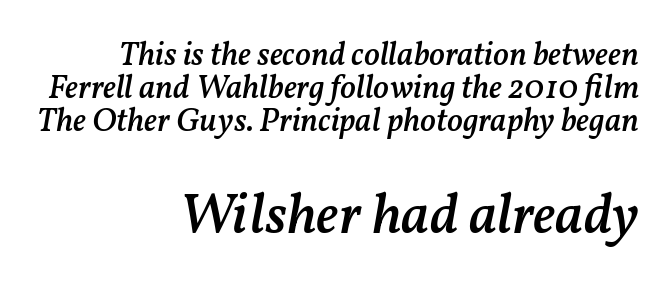
Q: Is the text bold? A: Semi-bold.
Q: Is the text italic (slanted)? A: Yes, it leans right by about 11 degrees.
Q: Is the text underlined? A: No.
Q: How is the paragraph aligned? A: Right-aligned.
Q: Is the spacing between letters normal or unusually wide? A: Normal.
Q: Is the spacing between lines tight, normal or loose? A: Tight.
Q: Which block of text is set in a larger size, the first (top) or the second (bottom)? A: The second (bottom) one.
Q: Width (condensed, normal, or wide)? A: Normal.
Q: Stroke contrast? A: Medium.
Q: x-height? A: Medium.
Q: Monospaced? A: No.
